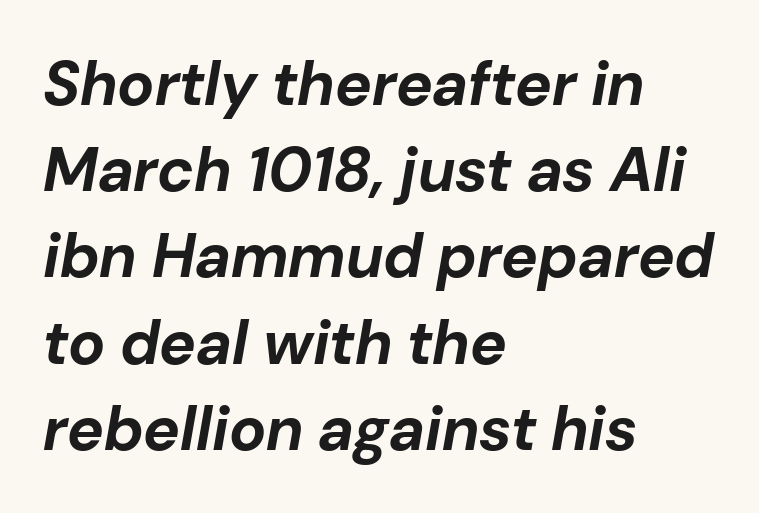
No word sits above an underline. In terms of posture, this sample is oblique. Looks like regular typesetting: each glyph gets only the width it needs. In terms of weight, the rendering is a true, heavy bold. Observe the ordinary spacing: letters are neighbours, not strangers. What's the leading like? Ordinary, nothing unusual.
